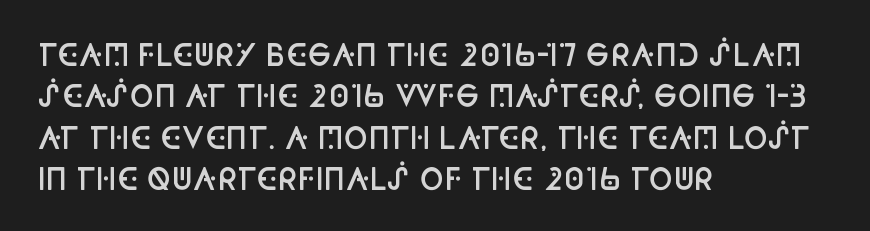
{"serif": "no", "italic": "no", "bold": "semi", "weight": "semibold", "width": "condensed", "stroke_contrast": "low", "x_height": "large", "monospaced": "no", "underline": "no", "align": "left", "line_spacing": "normal", "line_spacing_ratio": 1.43, "letter_spacing": "normal", "letter_spacing_em": 0.0, "glyph_px": 29}
